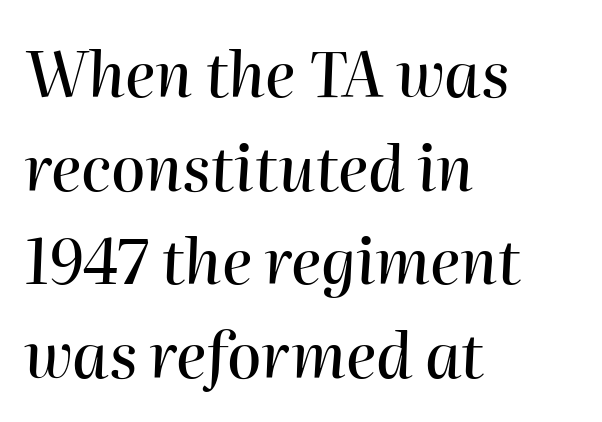
Q: Is the text italic (slanted)? A: Yes, it leans right by about 2 degrees.
Q: Is the text underlined? A: No.
Q: How is the paragraph aligned? A: Left-aligned.
Q: Is the spacing between letters normal or unusually wide? A: Normal.
Q: Is the spacing between lines tight, normal or loose? A: Normal.
Q: Width (condensed, normal, or wide)? A: Normal.
Q: Stroke contrast? A: High.
Q: x-height? A: Medium.
Q: Monospaced? A: No.
